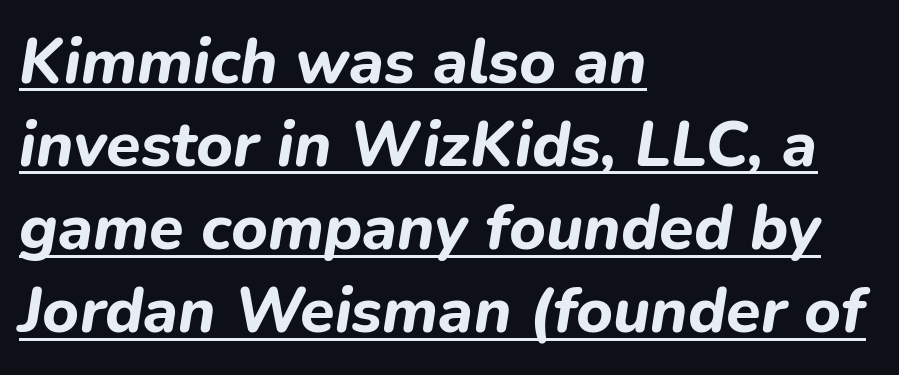
The image shows 63 px bold type, italic (leaning right); set left-aligned, normal line spacing (1.32x), normal letter spacing, underlined; low stroke contrast and a medium x-height.
